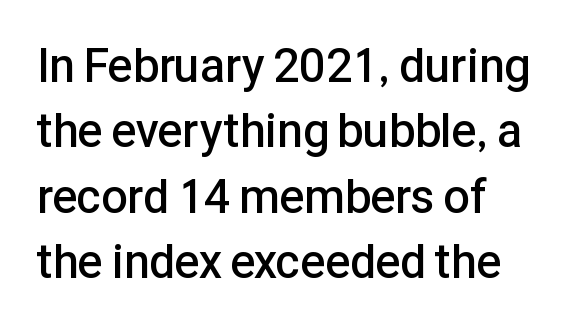
{"serif": "no", "italic": "no", "bold": "semi", "weight": "semibold", "width": "normal", "stroke_contrast": "low", "x_height": "medium", "monospaced": "no", "underline": "no", "align": "left", "line_spacing": "normal", "line_spacing_ratio": 1.39, "letter_spacing": "normal", "letter_spacing_em": 0.0, "glyph_px": 47}
